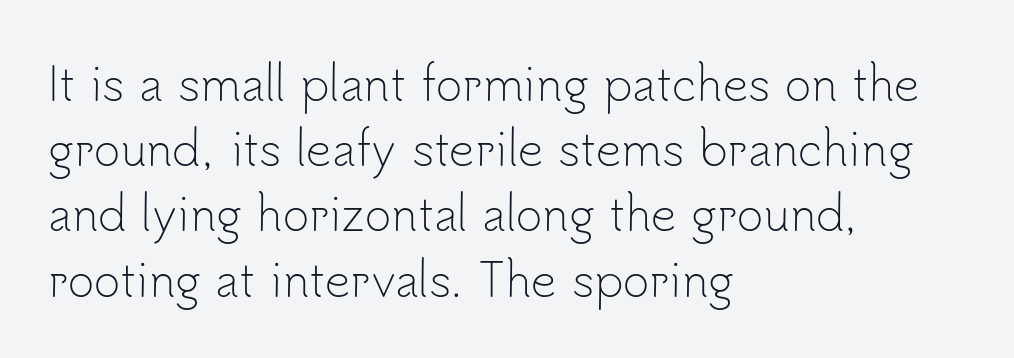
{"serif": "no", "italic": "no", "bold": "no", "weight": "light", "width": "normal", "stroke_contrast": "low", "x_height": "small", "monospaced": "no", "underline": "no", "align": "left", "line_spacing": "normal", "line_spacing_ratio": 1.45, "letter_spacing": "normal", "letter_spacing_em": 0.0, "glyph_px": 45}
